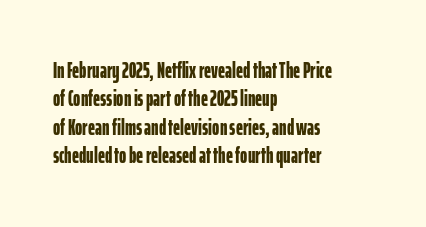
Q: Is the text bold? A: Yes.
Q: Is the text italic (slanted)? A: No, it is upright.
Q: Is the text underlined? A: No.
Q: How is the paragraph aligned? A: Left-aligned.
Q: Is the spacing between letters normal or unusually wide? A: Normal.
Q: Is the spacing between lines tight, normal or loose? A: Normal.
